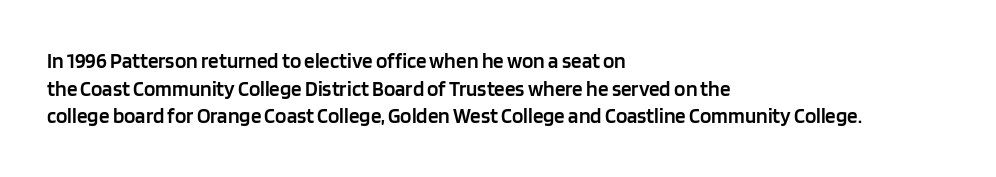
Q: Is the text bold? A: Semi-bold.
Q: Is the text italic (slanted)? A: No, it is upright.
Q: Is the text underlined? A: No.
Q: How is the paragraph aligned? A: Left-aligned.
Q: Is the spacing between letters normal or unusually wide? A: Normal.
Q: Is the spacing between lines tight, normal or loose? A: Normal.
